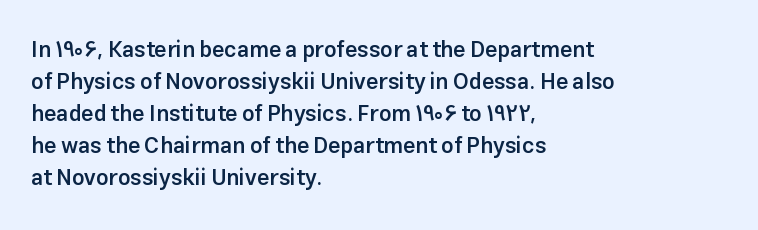
Q: Is the text bold? A: Semi-bold.
Q: Is the text italic (slanted)? A: No, it is upright.
Q: Is the text underlined? A: No.
Q: How is the paragraph aligned? A: Left-aligned.
Q: Is the spacing between letters normal or unusually wide? A: Normal.
Q: Is the spacing between lines tight, normal or loose? A: Normal.
